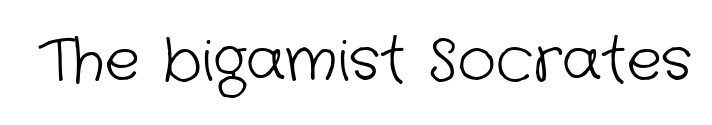
The string is rendered with underlining switched off. No letter is thick-stroked: the sample isn't bold. Varying glyph widths throughout — classic text-font behaviour. Unlike a traditional serif, this face leaves its strokes unadorned. Words appear dense and cohesive because spacing is normal.
